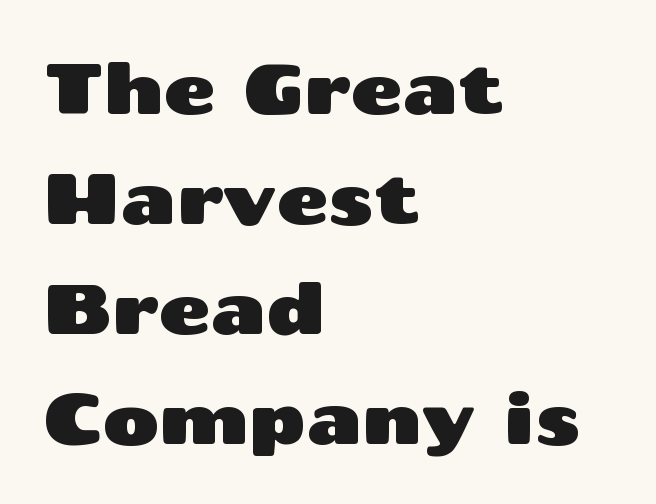
In terms of letterform style, serifs are entirely absent. The passage shown has conventional tracking throughout. Beneath every word, the page is bare. Here the designer chose a conventional face with non-uniform glyph widths. Layout note: lines flush left.
